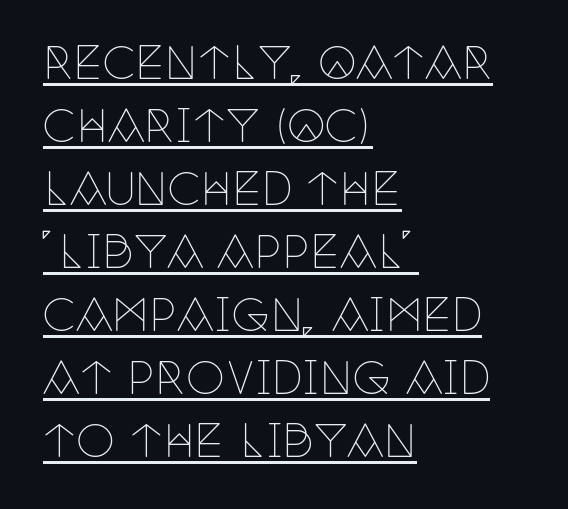
The image shows 44 px thin, condensed serif type, upright; set left-aligned, normal line spacing (1.43x), normal letter spacing, underlined; low stroke contrast and a large x-height.
